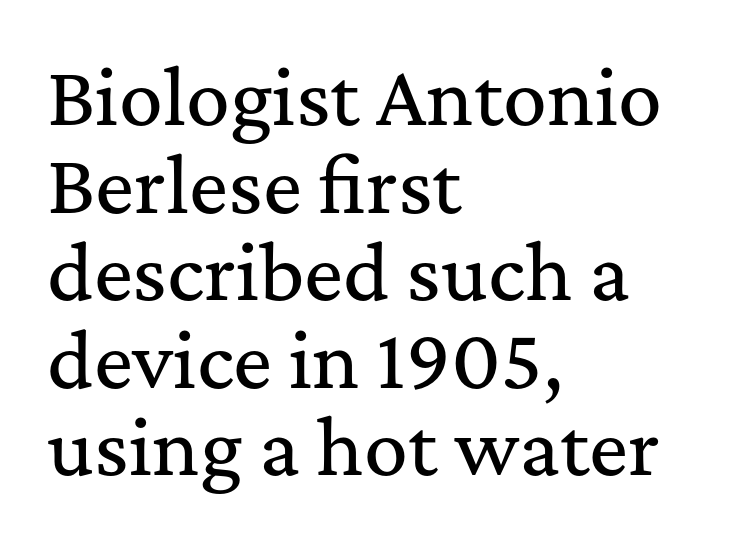
The image shows 73 px serif type, upright; set left-aligned, line spacing 1.2x, normal letter spacing, not underlined; medium stroke contrast and a medium x-height.
